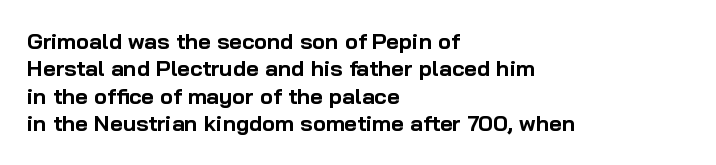
Q: Is the text bold? A: Yes.
Q: Is the text italic (slanted)? A: No, it is upright.
Q: Is the text underlined? A: No.
Q: How is the paragraph aligned? A: Left-aligned.
Q: Is the spacing between letters normal or unusually wide? A: Normal.
Q: Is the spacing between lines tight, normal or loose? A: Normal.
